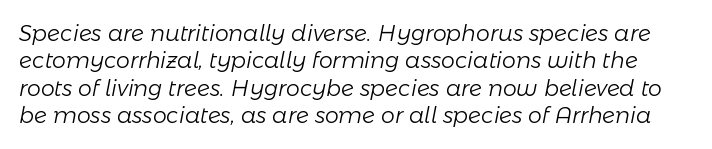
Standard letterfit; no display-style spreading of the glyphs. The passage shown leans; its letterforms are oblique. No extra ink here — the face is not bold. What's the leading like? Ordinary, nothing unusual.
